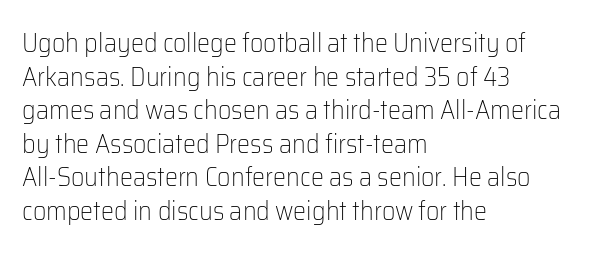
{"italic": "no", "bold": "no", "underline": "no", "align": "left", "line_spacing": "normal", "line_spacing_ratio": 1.29, "letter_spacing": "normal", "letter_spacing_em": 0.0, "glyph_px": 26}
